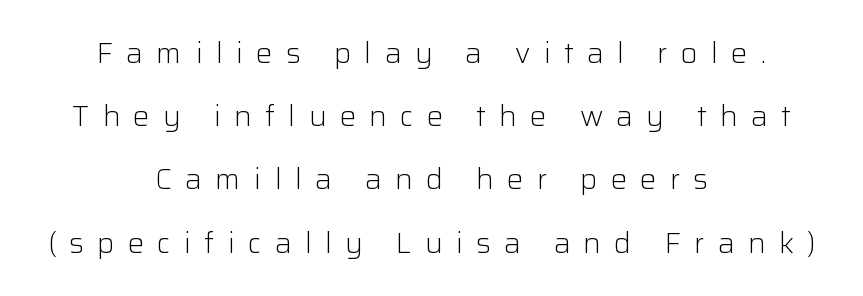
Typeset on center — no edge is straight. These lines are rendered in a variable-pitch font. Only glyphs here, with clear space below each row. These lines were composed using upright roman letters. In terms of letterform style, serifs are entirely absent. The typesetting does not lean heavy: it is not bold.
